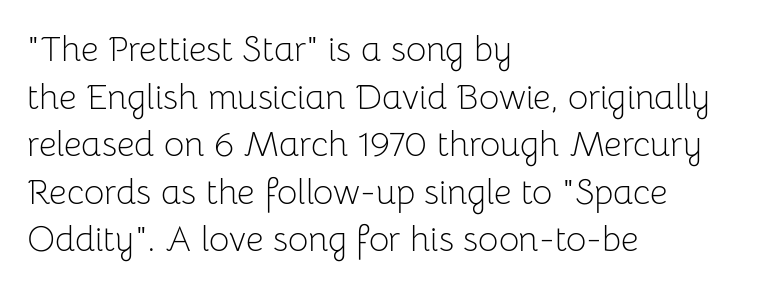
{"serif": "no", "italic": "no", "bold": "no", "weight": "light", "width": "normal", "stroke_contrast": "low", "x_height": "medium", "monospaced": "no", "underline": "no", "align": "left", "line_spacing": "normal", "line_spacing_ratio": 1.36, "letter_spacing": "normal", "letter_spacing_em": 0.0, "glyph_px": 35}
